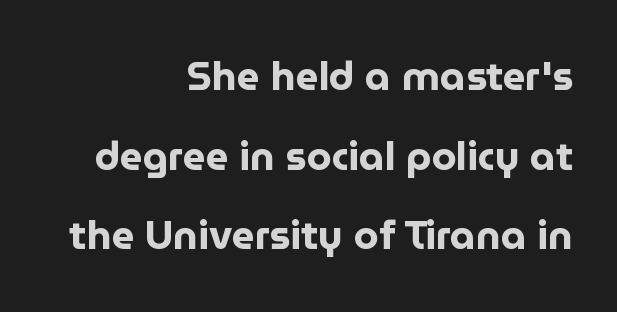
Q: Is the text bold? A: Yes.
Q: Is the text italic (slanted)? A: No, it is upright.
Q: Is the typeface a serif or a sans-serif typeface? A: Sans-serif.
Q: Is the text underlined? A: No.
Q: How is the paragraph aligned? A: Right-aligned.
Q: Is the spacing between letters normal or unusually wide? A: Normal.
Q: Is the spacing between lines tight, normal or loose? A: Loose.
Q: Width (condensed, normal, or wide)? A: Normal.
Q: Stroke contrast? A: Low.
Q: x-height? A: Medium.
Q: Monospaced? A: No.
